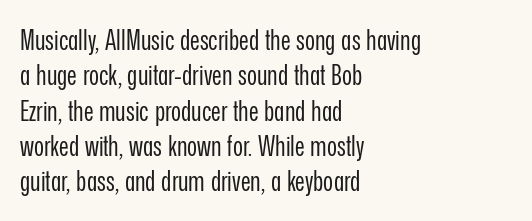
Line beginnings align vertically; line endings do not. The typography opts for an upright posture over an oblique one. Baseline-to-baseline distance is the conventional proportion of letter height. The characters are drawn with everyday or finer stroke widths. Here the glyphs are tracked normally, forming tight word shapes.
